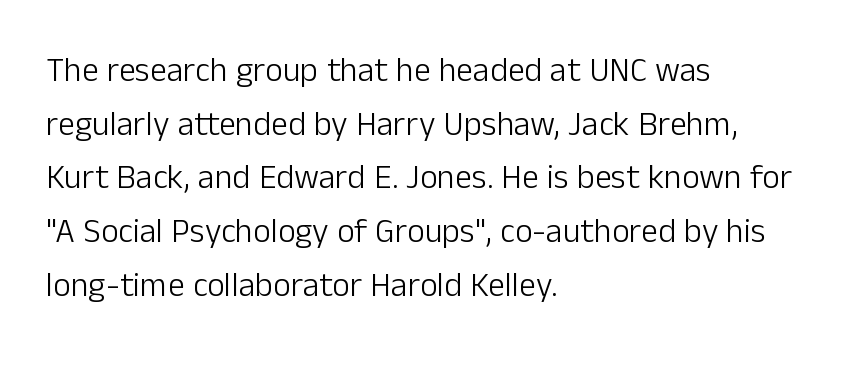
The image shows 34 px light sans-serif type, upright; set left-aligned, normal line spacing (1.58x), normal letter spacing, not underlined; low stroke contrast and a medium x-height.
